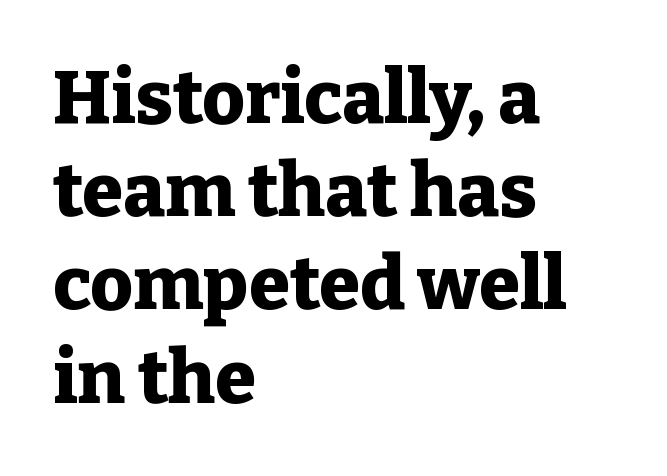
{"serif": "yes", "italic": "no", "bold": "yes", "weight": "heavy", "width": "normal", "stroke_contrast": "low", "x_height": "medium", "monospaced": "no", "underline": "no", "align": "left", "line_spacing": "normal", "line_spacing_ratio": 1.26, "letter_spacing": "normal", "letter_spacing_em": 0.0, "glyph_px": 74}
